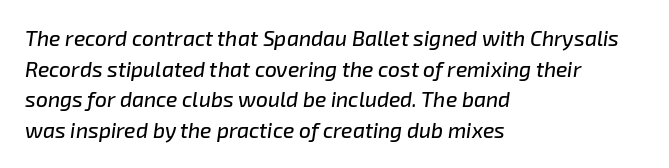
Has an underline been added? It has not. Italic? Definitely — the glyphs are oblique. The block of text has a typical density, with ordinary space between rows. Each word holds together tightly as a unit, with standard inter-letter gaps. The passage is arranged the way most books set body copy — flush left.
